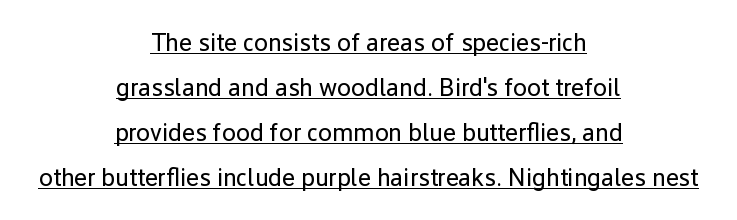
The setting favours the middle, as headings and verse often do. A rule runs beneath these lines of type. The letters stand straight up with perfectly vertical stems. Caption: standard tracking, unaltered.
